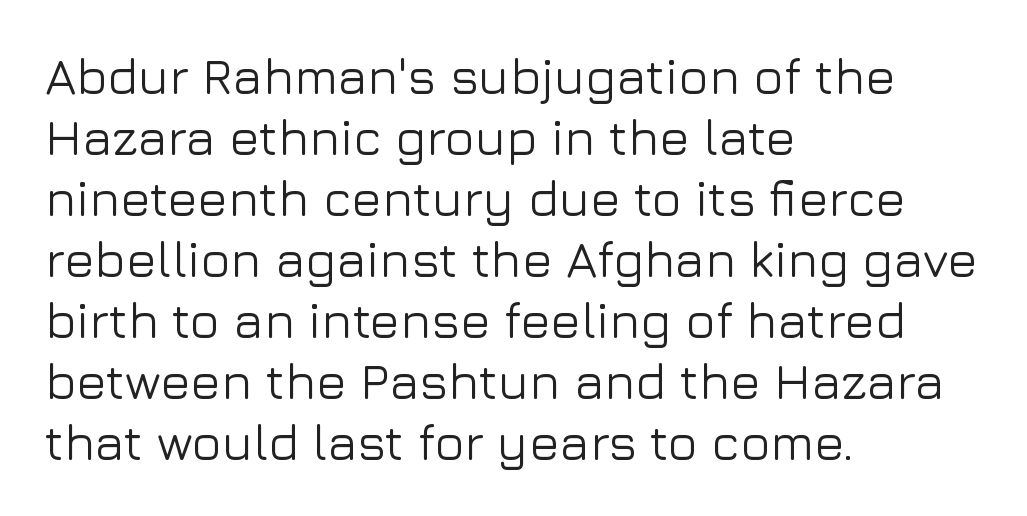
Do the letters lean? They stand straight. Characters follow at the spacing the type designer built in. Clear beneath every line of the passage. Font category for this specimen: sans-serif. If you drew a ruler down the left edge, every line would touch it.
